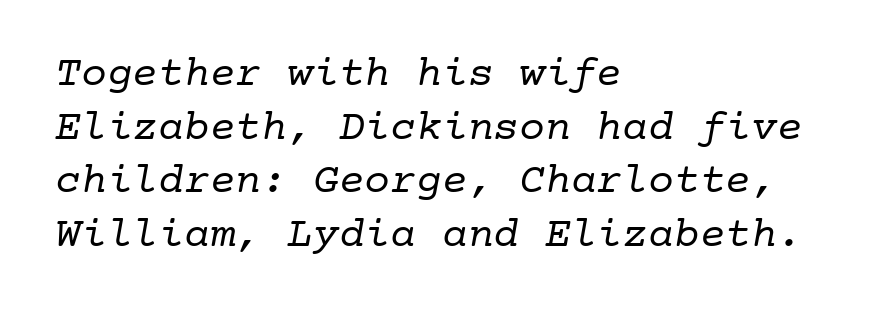
The image shows 43 px regular-weight serif type, monospaced; set left-aligned, normal line spacing (1.25x), normal letter spacing, not underlined; low stroke contrast and a medium x-height.
